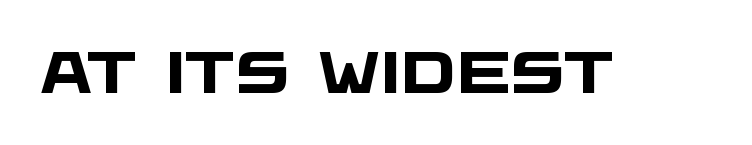
{"serif": "no", "bold": "yes", "weight": "heavy", "width": "wide", "stroke_contrast": "low", "x_height": "large", "monospaced": "no", "underline": "no", "letter_spacing": "normal", "letter_spacing_em": 0.0, "glyph_px": 58}
